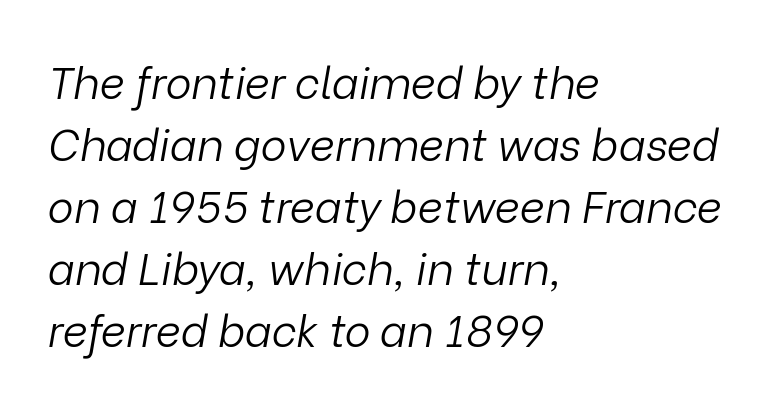
The image shows 44 px light type, italic (leaning right); set left-aligned, normal line spacing (1.41x), normal letter spacing, not underlined; low stroke contrast and a medium x-height.
